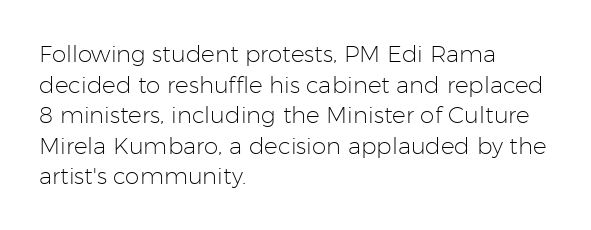
{"italic": "no", "bold": "no", "underline": "no", "align": "left", "line_spacing": "normal", "line_spacing_ratio": 1.33, "letter_spacing": "normal", "letter_spacing_em": 0.0, "glyph_px": 23}
